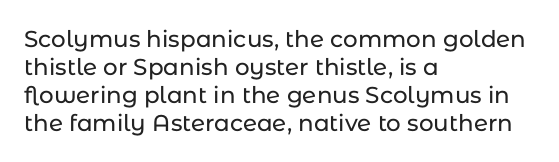
{"italic": "no", "underline": "no", "align": "left", "line_spacing_ratio": 1.22, "letter_spacing": "normal", "letter_spacing_em": 0.0, "glyph_px": 23}
